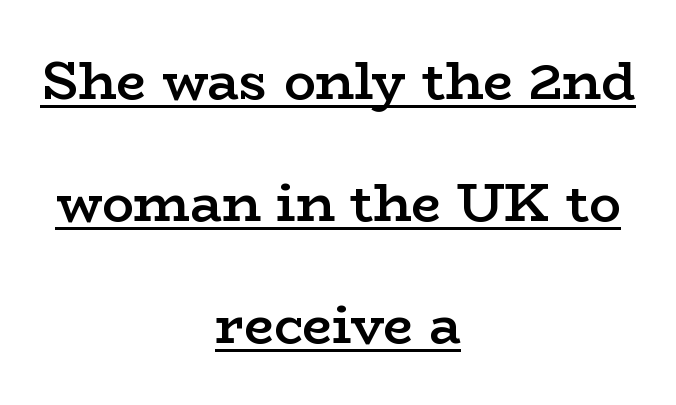
{"serif": "yes", "italic": "no", "bold": "semi", "weight": "semibold", "width": "wide", "stroke_contrast": "low", "x_height": "medium", "monospaced": "no", "underline": "yes", "align": "center", "line_spacing": "loose", "line_spacing_ratio": 2.3, "letter_spacing": "normal", "letter_spacing_em": 0.0, "glyph_px": 53}
